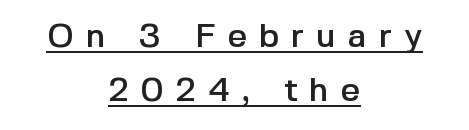
Each new line begins a customary step beneath the previous one. Every row of glyphs is offset so its center matches the block's center. The rendering uses natural spacing where letterforms have individual widths. Do the letters lean? They stand straight. The passage shown has open, widely tracked lettering throughout.
